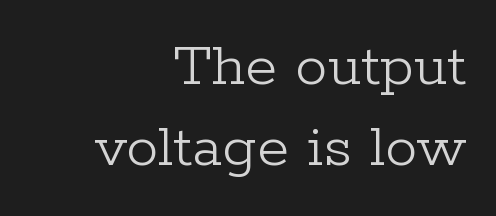
Q: Is the text bold? A: No.
Q: Is the text italic (slanted)? A: No, it is upright.
Q: Is the typeface a serif or a sans-serif typeface? A: Serif.
Q: Is the text underlined? A: No.
Q: How is the paragraph aligned? A: Right-aligned.
Q: Is the spacing between letters normal or unusually wide? A: Normal.
Q: Width (condensed, normal, or wide)? A: Normal.
Q: Stroke contrast? A: Low.
Q: x-height? A: Medium.
Q: Monospaced? A: No.
